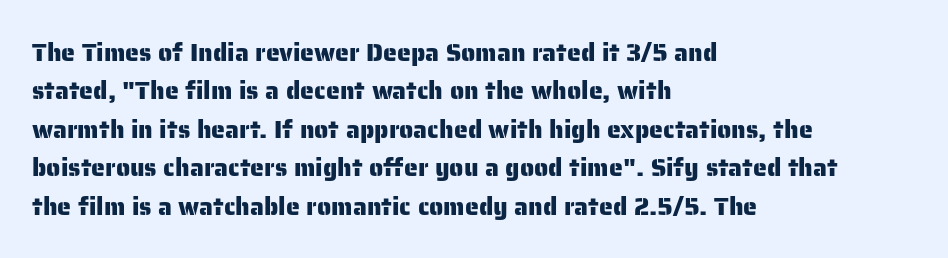
Q: Is the text italic (slanted)? A: No, it is upright.
Q: Is the text underlined? A: No.
Q: How is the paragraph aligned? A: Left-aligned.
Q: Is the spacing between letters normal or unusually wide? A: Normal.
Q: Is the spacing between lines tight, normal or loose? A: Normal.
